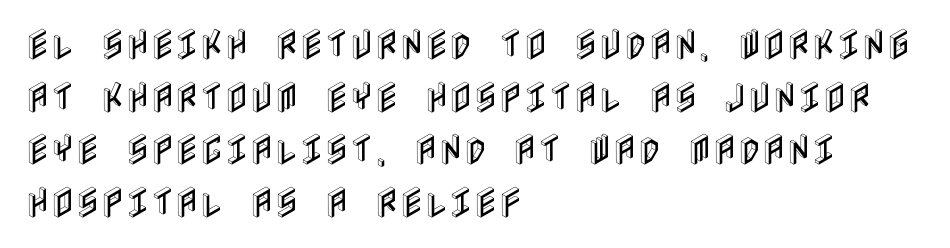
In CSS terms this would be text-align: left. How are the letters spaced? Ordinarily, with no added tracking. Quick note: not italic, upright. The string is rendered with underlining switched off. The line-height multiplier appears to be the usual default.
